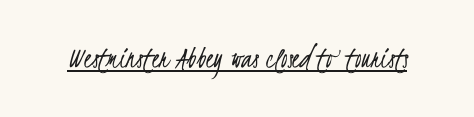
The face used here is proportionally spaced, like ordinary book or web type. Regarding serifs, this sample does without them. The cut favours lightness, reaching ordinary text weight at its darkest. No extra tracking has been applied to these lines. Compared with undecorated copy, this sample adds a rule below the words.
